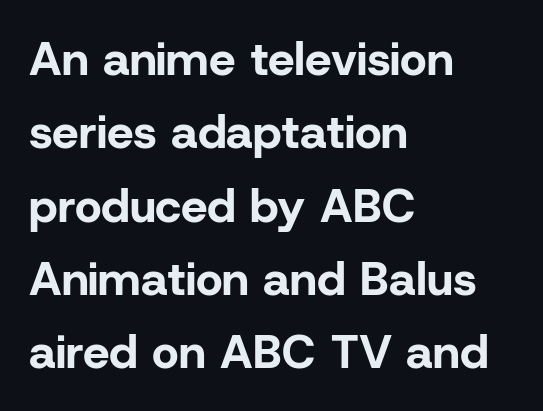
{"serif": "no", "italic": "no", "bold": "yes", "weight": "bold", "width": "normal", "stroke_contrast": "low", "x_height": "medium", "monospaced": "no", "underline": "no", "align": "left", "line_spacing": "normal", "line_spacing_ratio": 1.56, "letter_spacing": "normal", "letter_spacing_em": 0.0, "glyph_px": 47}
